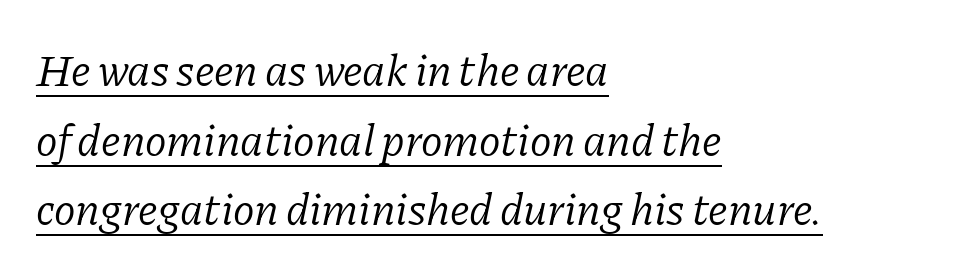
{"serif": "yes", "italic": "yes", "lean": "right", "slant_degrees": 11, "bold": "no", "weight": "light", "width": "normal", "stroke_contrast": "low", "x_height": "medium", "monospaced": "no", "underline": "yes", "align": "left", "line_spacing": "normal", "line_spacing_ratio": 1.55, "letter_spacing": "normal", "letter_spacing_em": 0.0, "glyph_px": 45}
